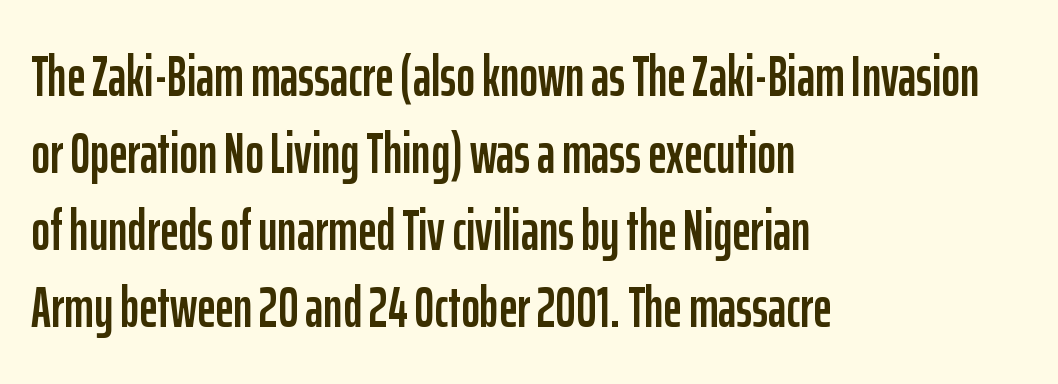
{"serif": "no", "italic": "no", "width": "condensed", "stroke_contrast": "low", "x_height": "medium", "monospaced": "no", "underline": "no", "align": "left", "line_spacing": "normal", "line_spacing_ratio": 1.35, "letter_spacing": "normal", "letter_spacing_em": 0.0, "glyph_px": 57}
